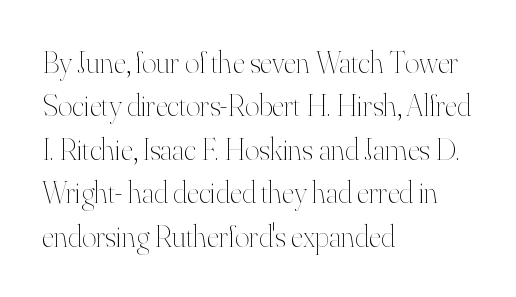
{"italic": "no", "bold": "no", "weight": "thin", "width": "normal", "stroke_contrast": "high", "x_height": "small", "monospaced": "no", "underline": "no", "align": "left", "line_spacing": "normal", "line_spacing_ratio": 1.4, "letter_spacing": "normal", "letter_spacing_em": 0.0, "glyph_px": 31}
